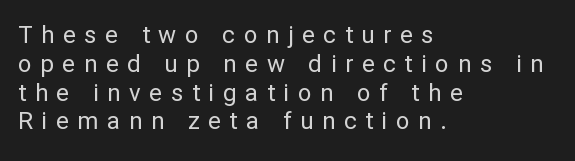
The image shows 24 px text type, upright; set left-aligned, line spacing 1.2x, unusually wide letter spacing (+0.36 em), not underlined.
